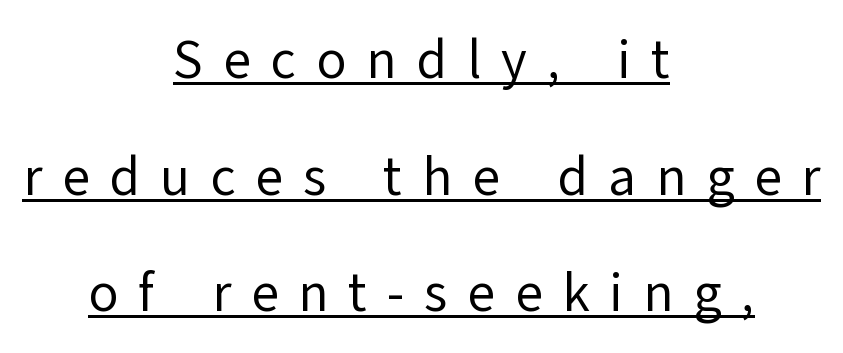
{"serif": "no", "italic": "no", "bold": "no", "weight": "regular", "width": "normal", "stroke_contrast": "low", "x_height": "medium", "monospaced": "no", "underline": "yes", "align": "center", "line_spacing": "loose", "line_spacing_ratio": 2.16, "letter_spacing": "wide", "letter_spacing_em": 0.37, "glyph_px": 54}
